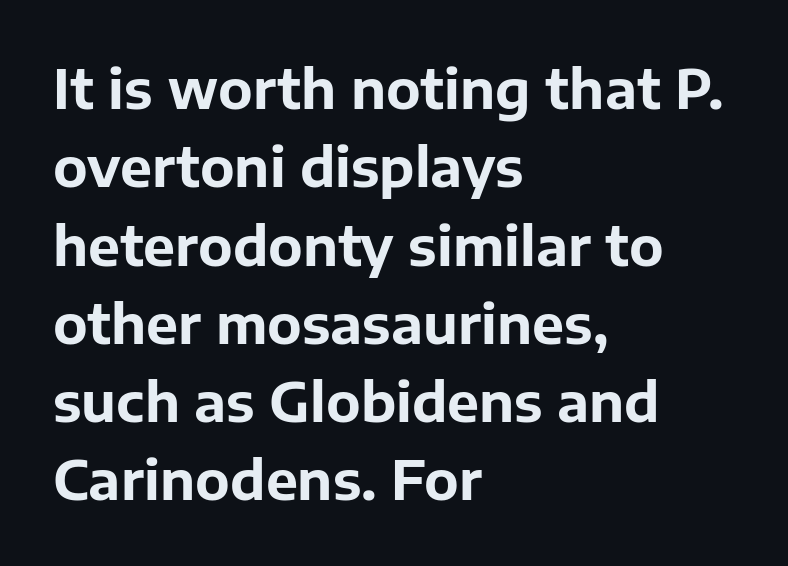
Q: Is the text bold? A: Yes.
Q: Is the text italic (slanted)? A: No, it is upright.
Q: Is the typeface a serif or a sans-serif typeface? A: Sans-serif.
Q: Is the text underlined? A: No.
Q: How is the paragraph aligned? A: Left-aligned.
Q: Is the spacing between letters normal or unusually wide? A: Normal.
Q: Is the spacing between lines tight, normal or loose? A: Normal.
Q: Width (condensed, normal, or wide)? A: Normal.
Q: Stroke contrast? A: Low.
Q: x-height? A: Medium.
Q: Monospaced? A: No.
